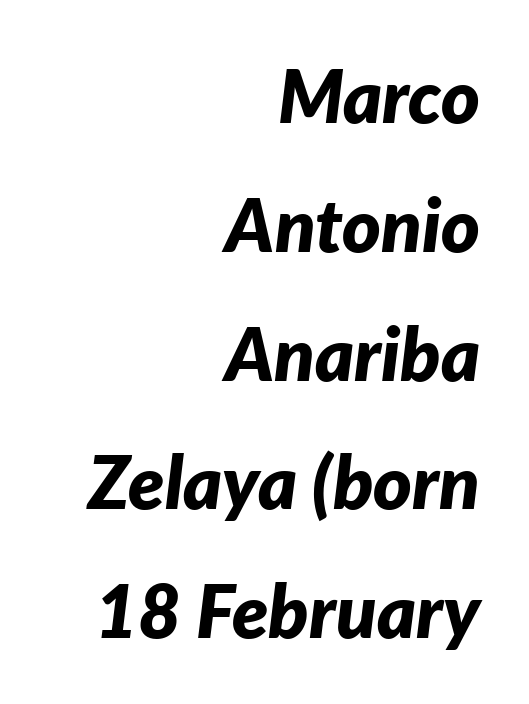
Q: Is the text bold? A: Yes.
Q: Is the text italic (slanted)? A: Yes, it leans right by about 7 degrees.
Q: Is the text underlined? A: No.
Q: How is the paragraph aligned? A: Right-aligned.
Q: Is the spacing between letters normal or unusually wide? A: Normal.
Q: Width (condensed, normal, or wide)? A: Normal.
Q: Stroke contrast? A: Low.
Q: x-height? A: Medium.
Q: Monospaced? A: No.
